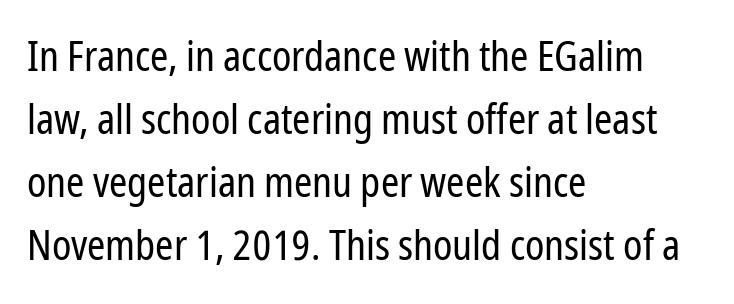
The image shows 41 px regular-weight, condensed sans-serif type, upright; set left-aligned, normal line spacing (1.54x), normal letter spacing, not underlined; low stroke contrast and a medium x-height.
